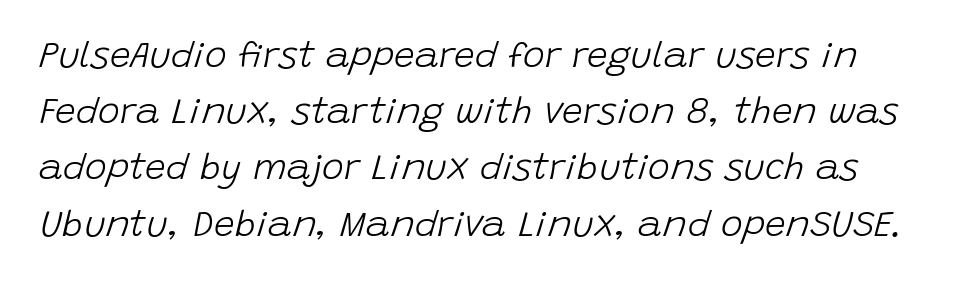
Q: Is the text bold? A: No.
Q: Is the text italic (slanted)? A: Yes, it leans right by about 15 degrees.
Q: Is the text underlined? A: No.
Q: Is the spacing between letters normal or unusually wide? A: Normal.
Q: Is the spacing between lines tight, normal or loose? A: Normal.
Q: Width (condensed, normal, or wide)? A: Normal.
Q: Stroke contrast? A: Low.
Q: x-height? A: Large.
Q: Monospaced? A: No.
